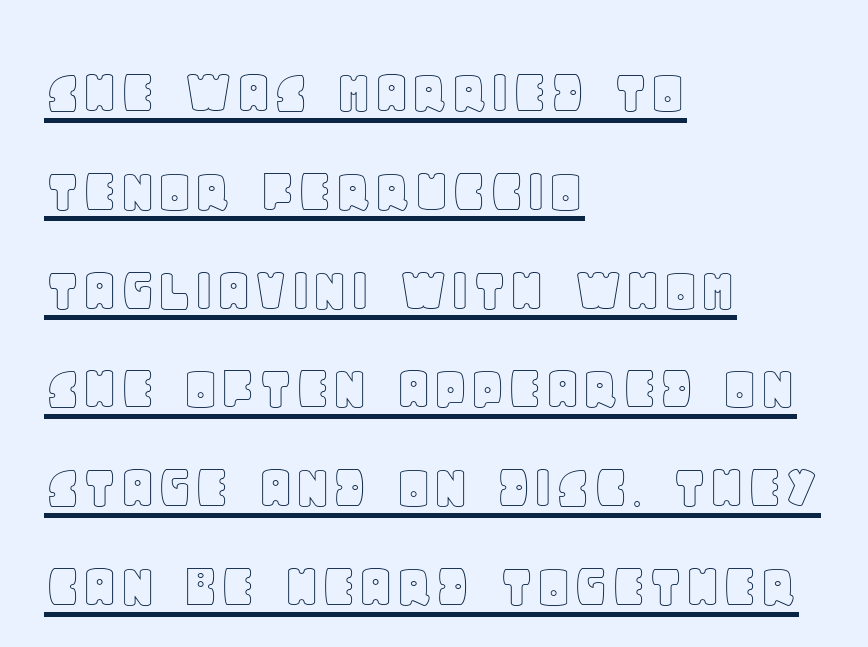
The image shows 65 px text type, upright; set left-aligned, normal line spacing (1.52x), normal letter spacing, underlined; a large x-height.
